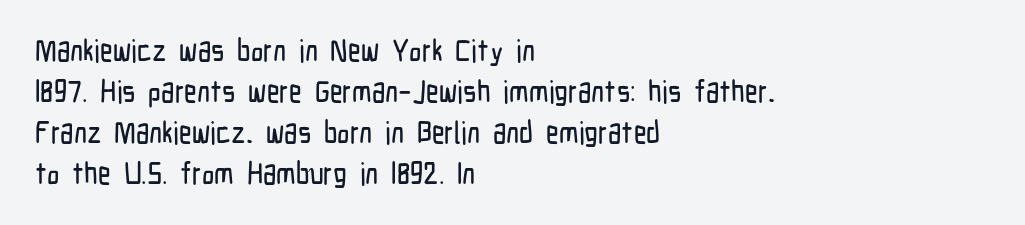
Q: Is the text italic (slanted)? A: No, it is upright.
Q: Is the typeface a serif or a sans-serif typeface? A: Sans-serif.
Q: Is the text underlined? A: No.
Q: How is the paragraph aligned? A: Left-aligned.
Q: Is the spacing between letters normal or unusually wide? A: Normal.
Q: Is the spacing between lines tight, normal or loose? A: Normal.
Q: Width (condensed, normal, or wide)? A: Condensed.
Q: Stroke contrast? A: Low.
Q: x-height? A: Medium.
Q: Monospaced? A: No.
